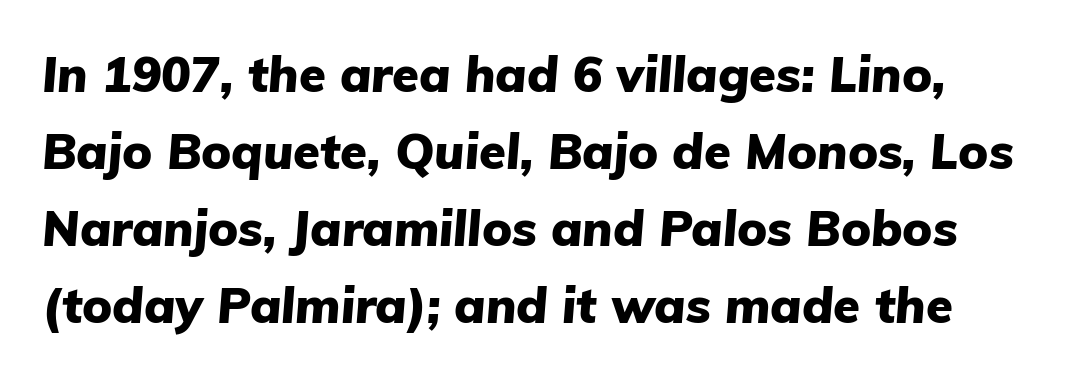
Strokes here are thick enough to call this a true bold. The designer left line spacing at the default. The letters advance in unequal steps, a hallmark of proportional type. Nobody drew a line under any word here. Is the letter spacing exaggerated? No — it looks like the ordinary default.
